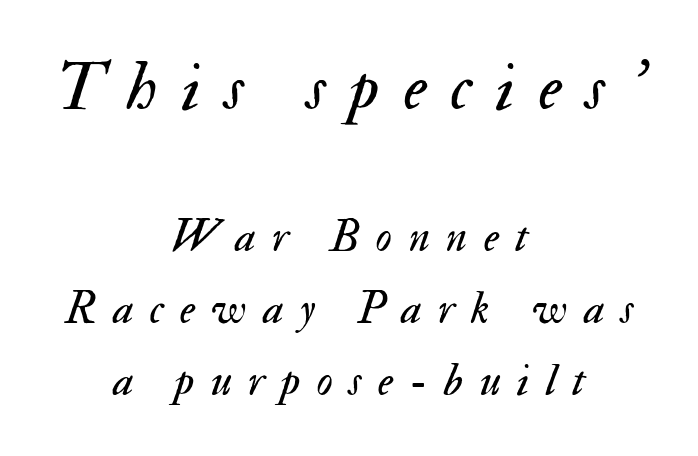
Q: Is the text bold? A: No.
Q: Is the text italic (slanted)? A: Yes, it leans right by about 17 degrees.
Q: Is the text underlined? A: No.
Q: How is the paragraph aligned? A: Centered.
Q: Is the spacing between letters normal or unusually wide? A: Unusually wide.
Q: Is the spacing between lines tight, normal or loose? A: Normal.
Q: Which block of text is set in a larger size, the first (top) or the second (bottom)? A: The first (top) one.
Q: Width (condensed, normal, or wide)? A: Normal.
Q: Stroke contrast? A: Medium.
Q: x-height? A: Small.
Q: Monospaced? A: No.
